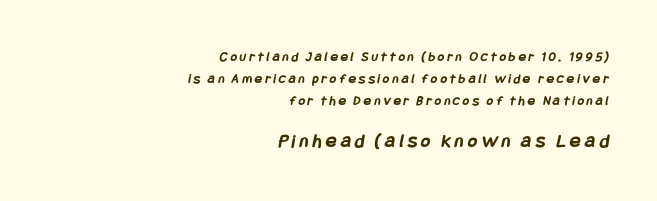
The image shows 20 px bold type; set right-aligned, normal line spacing (1.58x), unusually wide letter spacing (+0.21 em), not underlined; the second (bottom) block is 1.43x larger.
